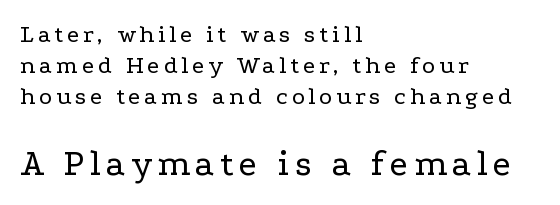
Q: Is the text bold? A: No.
Q: Is the text italic (slanted)? A: No, it is upright.
Q: Is the typeface a serif or a sans-serif typeface? A: Serif.
Q: Is the text underlined? A: No.
Q: How is the paragraph aligned? A: Left-aligned.
Q: Which block of text is set in a larger size, the first (top) or the second (bottom)? A: The second (bottom) one.
Q: Width (condensed, normal, or wide)? A: Wide.
Q: Stroke contrast? A: Low.
Q: x-height? A: Medium.
Q: Monospaced? A: No.
